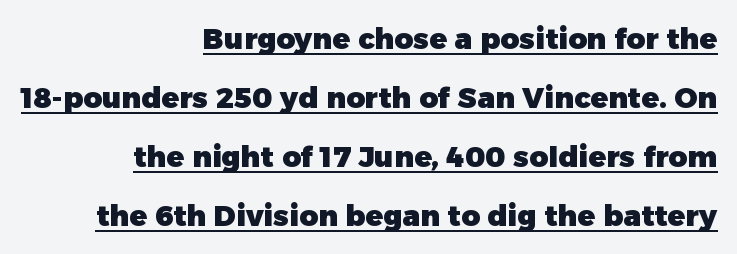
{"serif": "no", "italic": "no", "bold": "yes", "weight": "heavy", "width": "normal", "stroke_contrast": "low", "x_height": "medium", "monospaced": "no", "underline": "yes", "align": "right", "line_spacing": "loose", "line_spacing_ratio": 2.03, "letter_spacing": "normal", "letter_spacing_em": 0.0, "glyph_px": 29}
